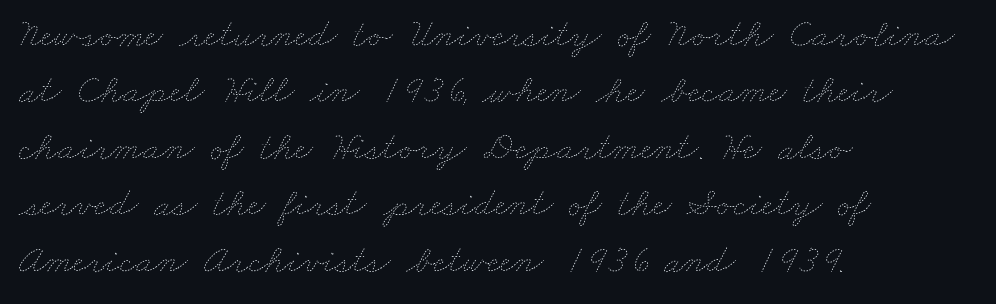
{"bold": "no", "weight": "thin", "width": "wide", "stroke_contrast": "low", "x_height": "small", "monospaced": "no", "underline": "no", "align": "left", "line_spacing": "normal", "line_spacing_ratio": 1.41, "letter_spacing": "normal", "letter_spacing_em": 0.0, "glyph_px": 40}
